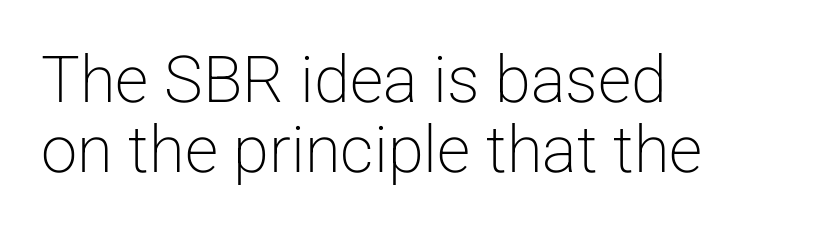
Leading: reduced. Decoration check: the copy has no underline. These lines keep a tight, regular rhythm from letter to letter. Stem width sits at or under what a default text font uses.
